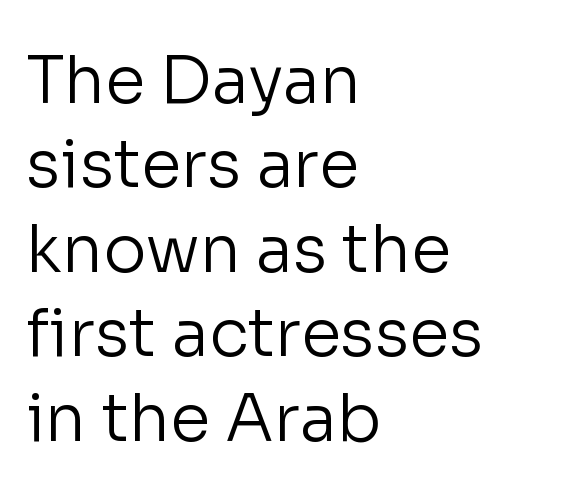
{"serif": "no", "italic": "no", "bold": "no", "weight": "regular", "width": "normal", "stroke_contrast": "low", "x_height": "medium", "monospaced": "no", "underline": "no", "align": "left", "line_spacing": "normal", "line_spacing_ratio": 1.3, "letter_spacing": "normal", "letter_spacing_em": 0.0, "glyph_px": 65}
